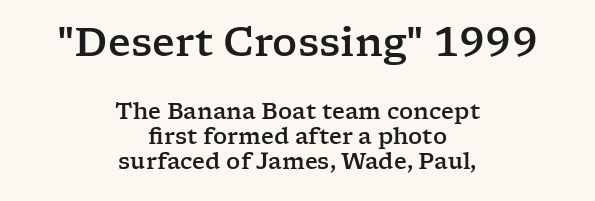
The passage shown is not underscored anywhere. Designer's note — italics off, roman on. Every row of glyphs is offset so its center matches the block's center. Observe the serifs anchoring each vertical stroke in this sample.
